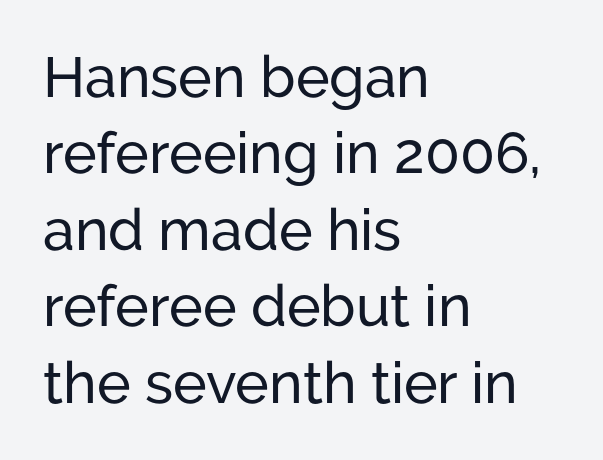
{"serif": "no", "italic": "no", "width": "normal", "stroke_contrast": "low", "x_height": "medium", "monospaced": "no", "underline": "no", "align": "left", "line_spacing": "normal", "line_spacing_ratio": 1.34, "letter_spacing": "normal", "letter_spacing_em": 0.0, "glyph_px": 57}
